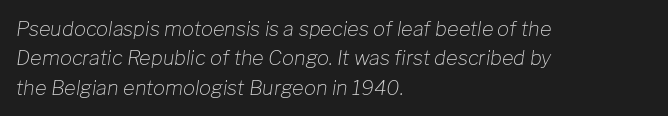
Q: Is the text bold? A: No.
Q: Is the text italic (slanted)? A: Yes, it leans right by about 8 degrees.
Q: Is the text underlined? A: No.
Q: How is the paragraph aligned? A: Left-aligned.
Q: Is the spacing between letters normal or unusually wide? A: Normal.
Q: Is the spacing between lines tight, normal or loose? A: Normal.
